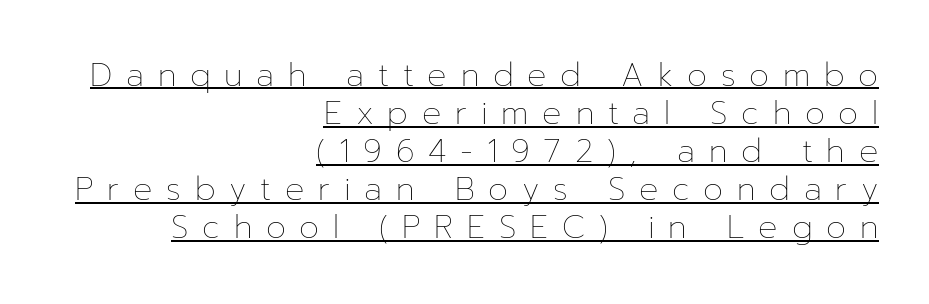
The line texture is sparse and dotted thanks to wide tracking. A quiet, ordinary-to-light weight characterises the typeface. It's the straight-up-and-down kind of type. In CSS terms this would be text-align: right. A typesetter would call this proportional, since set widths differ per character.
